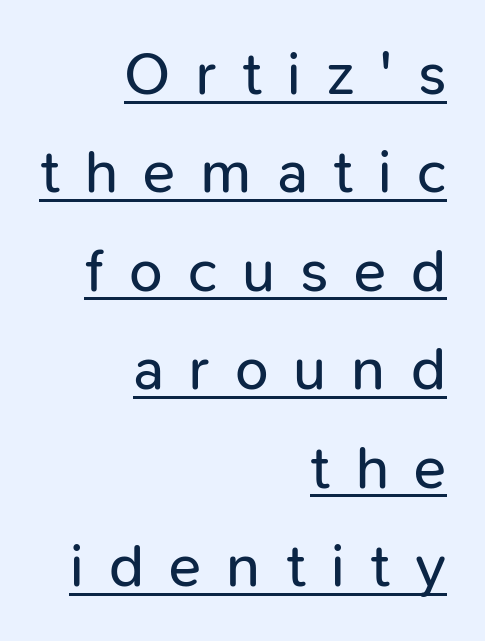
The image shows 60 px regular-weight sans-serif type, upright; set right-aligned, normal line spacing (1.64x), unusually wide letter spacing (+0.42 em), underlined; low stroke contrast and a medium x-height.
